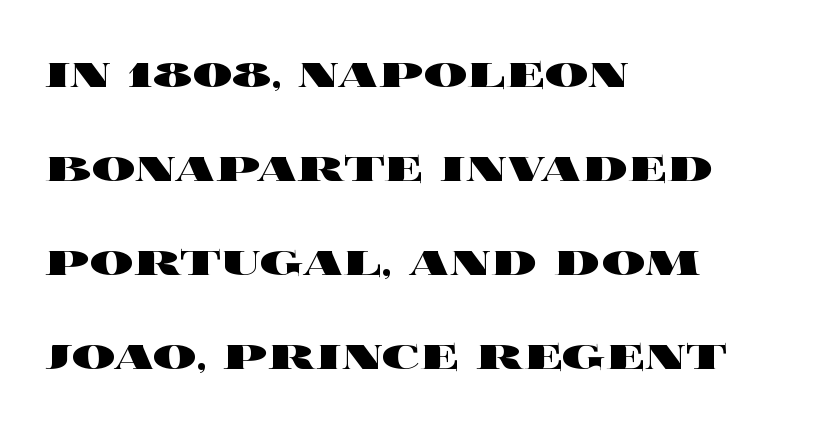
Typesetter's note: full bold, strokes at maximum text heaviness. The face used here is proportionally spaced, like ordinary book or web type. Left-aligned paragraph, ragged on the right. The type sits square on the baseline with zero lean. The gaps between neighbouring characters are ordinary and unremarkable.
